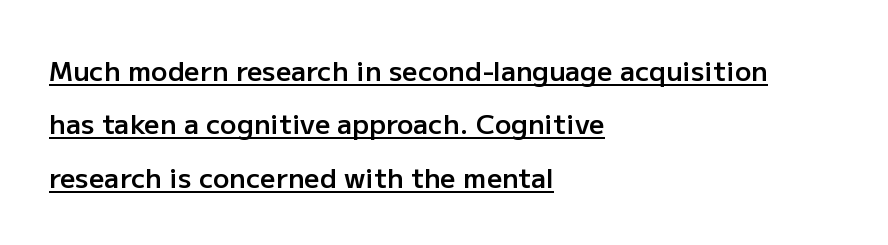
The letters are semibold — heavier than regular but short of a full bold. The font's upright variant was chosen for this text. Line beginnings align vertically; line endings do not. Students, observe the line beneath the letters — that is underlining.
